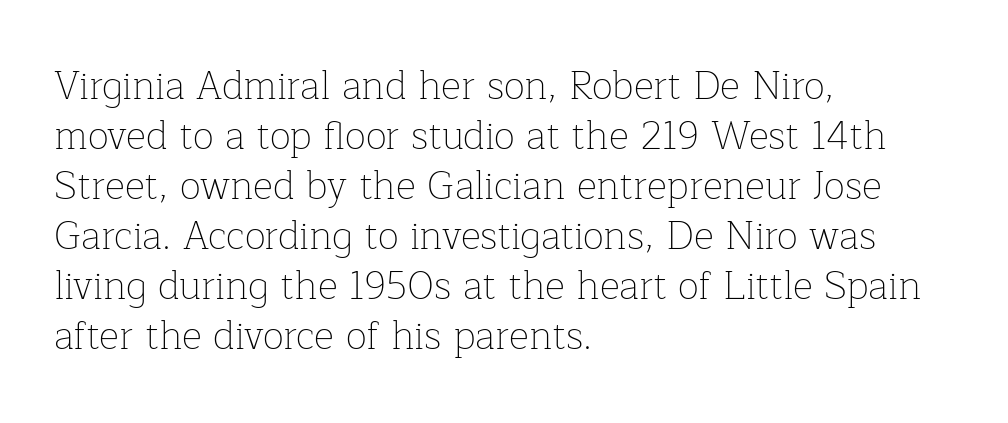
{"serif": "yes", "italic": "no", "bold": "no", "weight": "thin", "width": "normal", "stroke_contrast": "low", "x_height": "medium", "monospaced": "no", "underline": "no", "align": "left", "line_spacing": "normal", "line_spacing_ratio": 1.28, "letter_spacing": "normal", "letter_spacing_em": 0.0, "glyph_px": 39}
